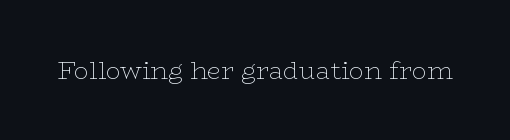
The rendering keeps characters at their native spacing. The font sits on the lighter half of the weight spectrum, regular included. Quick note: underline off. Is there any slant? The stems are plumb.
